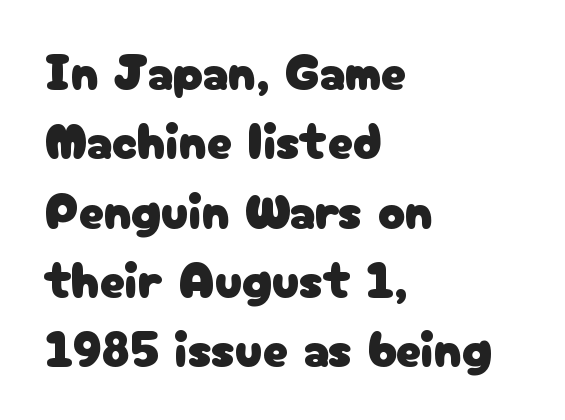
The lines are quadded left. Here the designer chose a conventional face with non-uniform glyph widths. Every stem runs plumb, perpendicular to the baseline. Each word holds together tightly as a unit, with standard inter-letter gaps. Classification — sans serif. Does the leading feel generous? No, just average.
